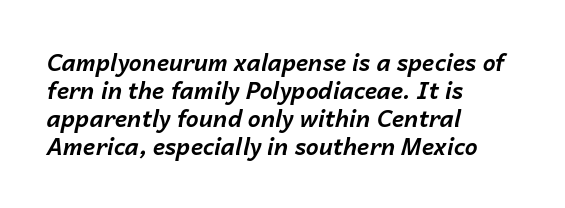
{"italic": "yes", "lean": "right", "slant_degrees": 14, "bold": "yes", "underline": "no", "align": "left", "line_spacing_ratio": 1.22, "letter_spacing": "normal", "letter_spacing_em": 0.0, "glyph_px": 23}
